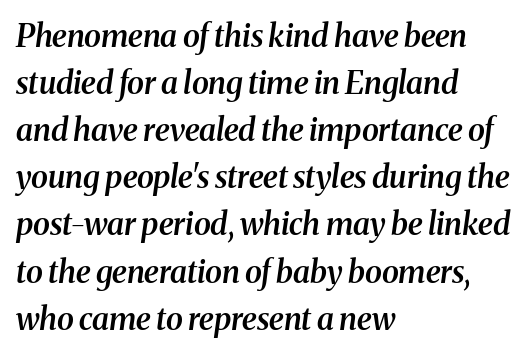
Q: Is the text bold? A: Semi-bold.
Q: Is the text italic (slanted)? A: Yes, it leans right by about 8 degrees.
Q: Is the typeface a serif or a sans-serif typeface? A: Serif.
Q: Is the text underlined? A: No.
Q: How is the paragraph aligned? A: Left-aligned.
Q: Is the spacing between letters normal or unusually wide? A: Normal.
Q: Is the spacing between lines tight, normal or loose? A: Normal.
Q: Width (condensed, normal, or wide)? A: Normal.
Q: Stroke contrast? A: Medium.
Q: x-height? A: Medium.
Q: Monospaced? A: No.
